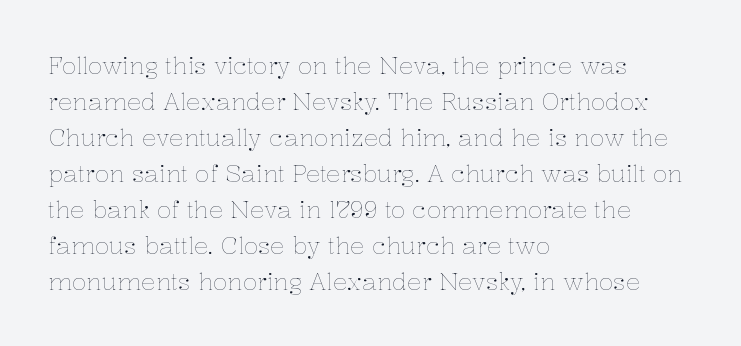
{"italic": "no", "bold": "no", "underline": "no", "align": "left", "line_spacing": "normal", "line_spacing_ratio": 1.5, "letter_spacing": "normal", "letter_spacing_em": 0.0, "glyph_px": 24}
